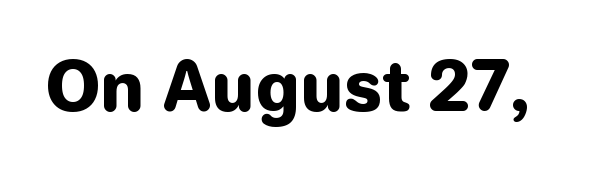
The image shows 67 px heavy sans-serif type, upright; set normal letter spacing, not underlined; low stroke contrast and a medium x-height.
